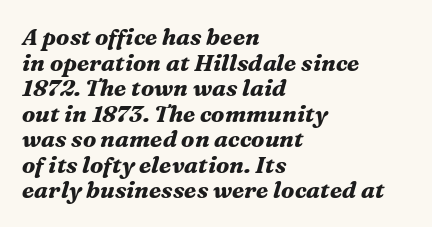
Q: Is the text bold? A: Yes.
Q: Is the text italic (slanted)? A: Yes, it leans right by about 16 degrees.
Q: Is the text underlined? A: No.
Q: How is the paragraph aligned? A: Left-aligned.
Q: Is the spacing between letters normal or unusually wide? A: Normal.
Q: Is the spacing between lines tight, normal or loose? A: Tight.
